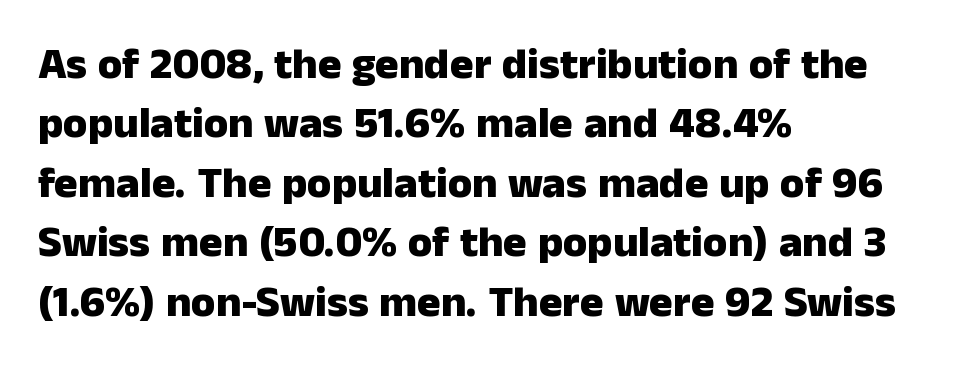
Q: Is the text bold? A: Yes.
Q: Is the text italic (slanted)? A: No, it is upright.
Q: Is the typeface a serif or a sans-serif typeface? A: Sans-serif.
Q: Is the text underlined? A: No.
Q: How is the paragraph aligned? A: Left-aligned.
Q: Is the spacing between letters normal or unusually wide? A: Normal.
Q: Is the spacing between lines tight, normal or loose? A: Normal.
Q: Width (condensed, normal, or wide)? A: Normal.
Q: Stroke contrast? A: Low.
Q: x-height? A: Medium.
Q: Monospaced? A: No.
